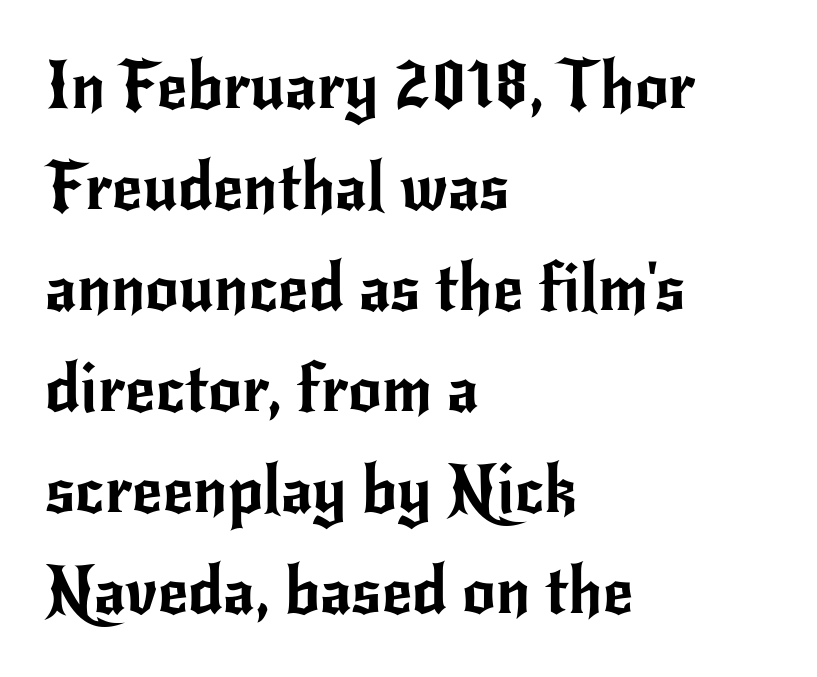
Q: Is the text italic (slanted)? A: No, it is upright.
Q: Is the typeface a serif or a sans-serif typeface? A: Sans-serif.
Q: Is the text underlined? A: No.
Q: How is the paragraph aligned? A: Left-aligned.
Q: Is the spacing between letters normal or unusually wide? A: Normal.
Q: Is the spacing between lines tight, normal or loose? A: Normal.
Q: Width (condensed, normal, or wide)? A: Normal.
Q: Stroke contrast? A: Low.
Q: x-height? A: Small.
Q: Monospaced? A: No.
